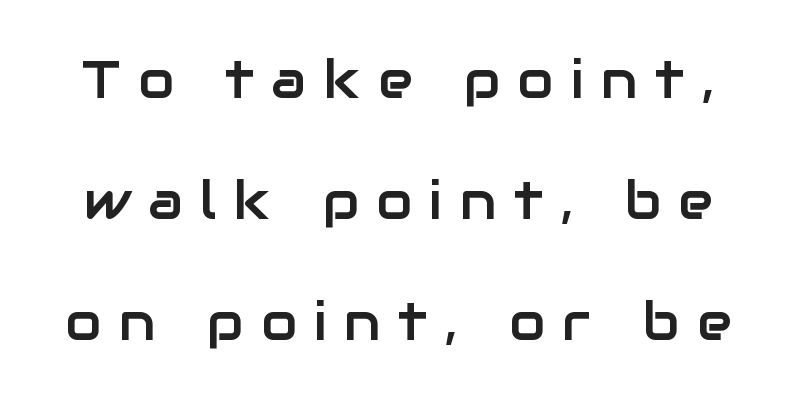
Q: Is the text italic (slanted)? A: No, it is upright.
Q: Is the typeface a serif or a sans-serif typeface? A: Sans-serif.
Q: Is the text underlined? A: No.
Q: Is the spacing between letters normal or unusually wide? A: Unusually wide.
Q: Is the spacing between lines tight, normal or loose? A: Loose.
Q: Width (condensed, normal, or wide)? A: Normal.
Q: Stroke contrast? A: Low.
Q: x-height? A: Medium.
Q: Monospaced? A: No.
